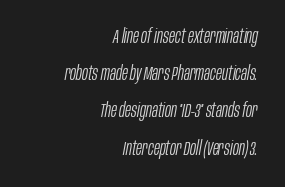
{"italic": "yes", "lean": "right", "slant_degrees": 10, "bold": "no", "underline": "no", "align": "right", "line_spacing_ratio": 1.86, "letter_spacing": "normal", "letter_spacing_em": 0.0, "glyph_px": 20}
